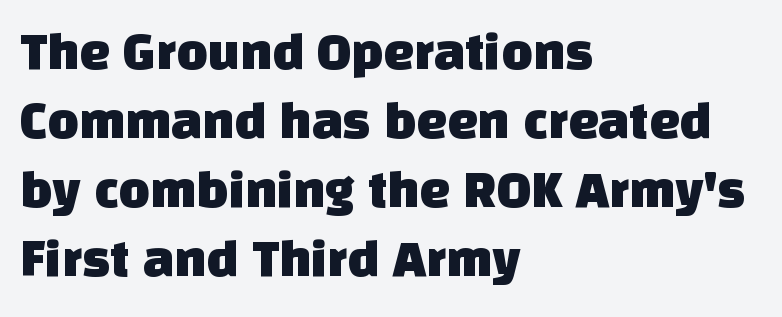
Q: Is the typeface a serif or a sans-serif typeface? A: Sans-serif.
Q: Is the text underlined? A: No.
Q: How is the paragraph aligned? A: Left-aligned.
Q: Is the spacing between letters normal or unusually wide? A: Normal.
Q: Is the spacing between lines tight, normal or loose? A: Normal.
Q: Width (condensed, normal, or wide)? A: Normal.
Q: Stroke contrast? A: Low.
Q: x-height? A: Large.
Q: Monospaced? A: No.
